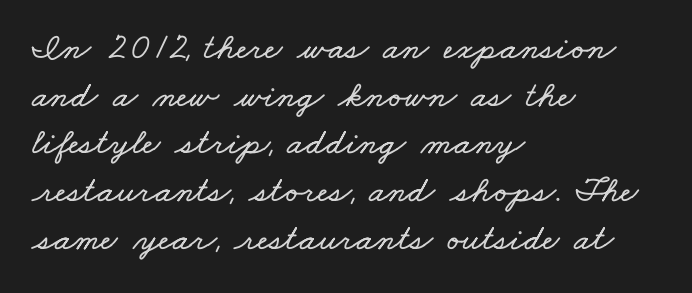
The image shows 37 px wide type; set left-aligned, normal line spacing (1.29x), normal letter spacing, not underlined; low stroke contrast and a small x-height.
